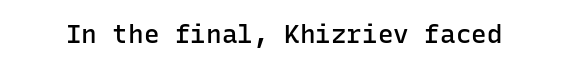
{"italic": "no", "bold": "semi", "underline": "no", "letter_spacing": "normal", "letter_spacing_em": 0.0, "glyph_px": 26}
